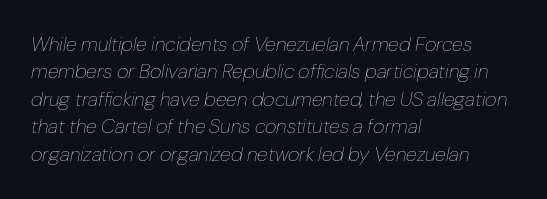
{"italic": "yes", "lean": "right", "slant_degrees": 10, "bold": "no", "underline": "no", "align": "left", "line_spacing": "normal", "line_spacing_ratio": 1.37, "letter_spacing": "normal", "letter_spacing_em": 0.0, "glyph_px": 20}
